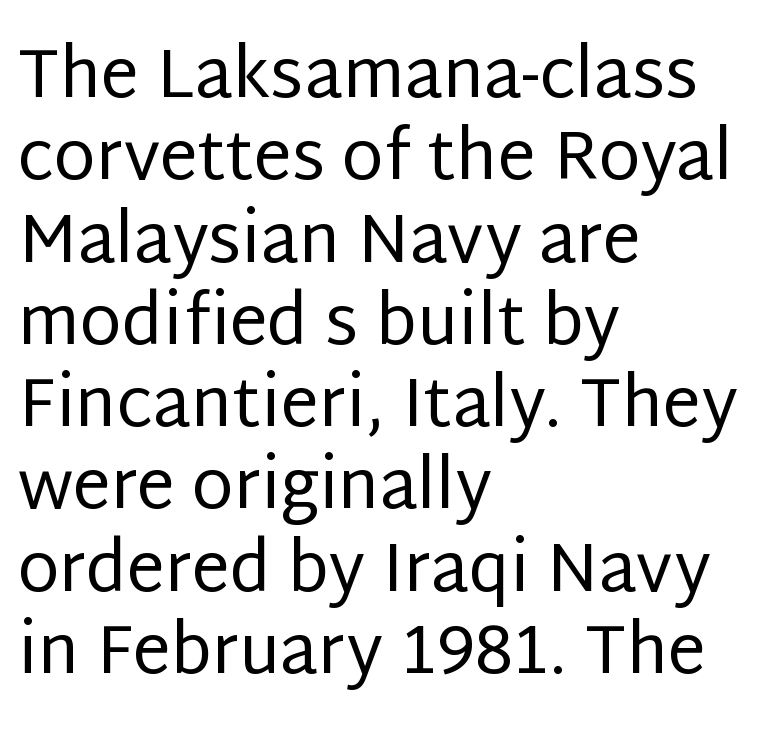
Classification — sans serif. These lines were composed using upright roman letters. The font is comparable to plain body text, perhaps lighter. Characters follow at the spacing the type designer built in.
